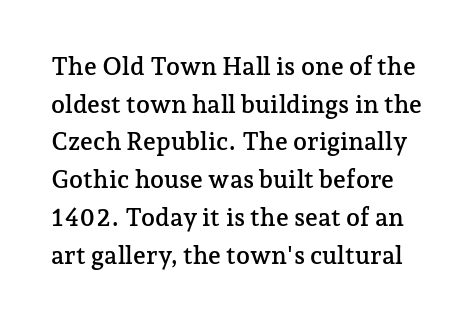
The image shows 25 px text type, upright; set normal line spacing (1.51x), normal letter spacing, not underlined.
